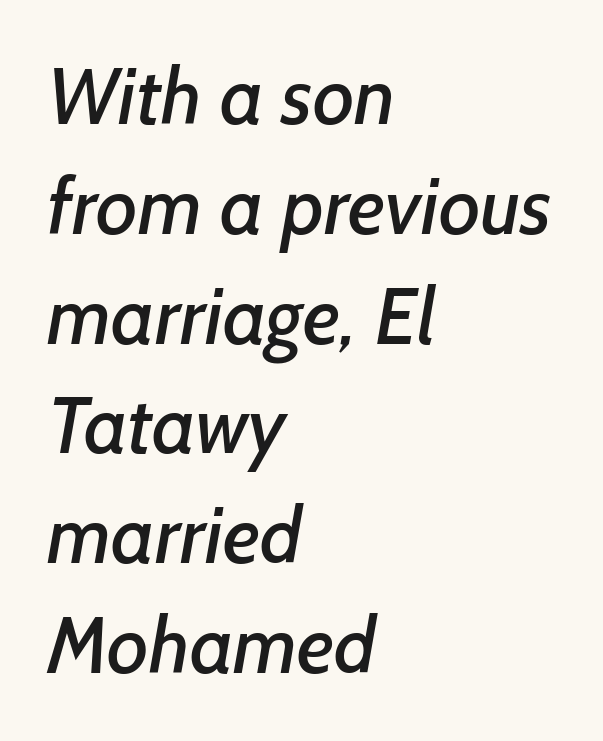
Decoration check: the copy has no underline. Horizontal alignment here is leftward, the default for most running prose. There is no visible air inserted between adjacent glyphs. Note: no serifs on the glyphs. This sample keeps an unexceptional amount of space between lines.
